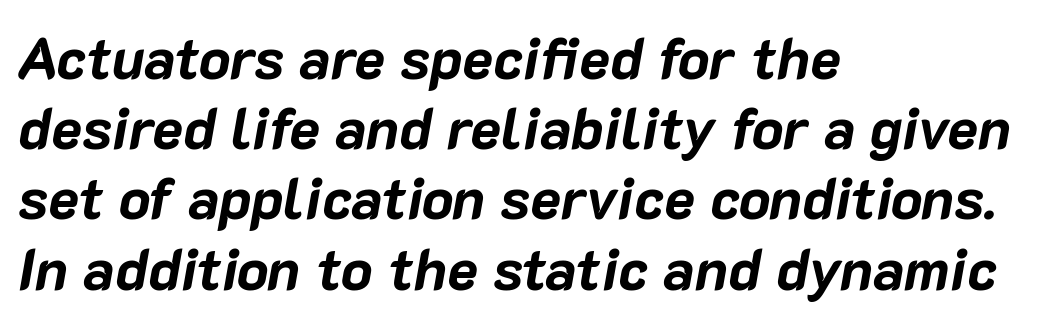
These lines stack with their left ends in a neat column. Check under the words: just untouched page. You could not count columns in this text — the font is proportionally spaced. No extra tracking has been applied to these lines. Quick note: italic.
